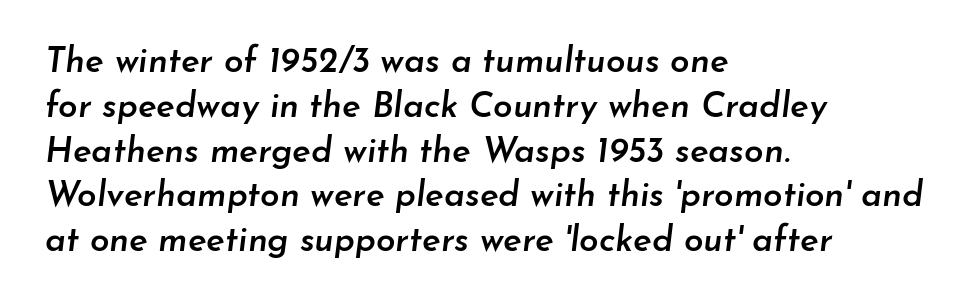
{"italic": "yes", "lean": "right", "slant_degrees": 7, "bold": "semi", "weight": "semibold", "width": "normal", "stroke_contrast": "low", "x_height": "small", "monospaced": "no", "underline": "no", "align": "left", "line_spacing": "normal", "line_spacing_ratio": 1.28, "letter_spacing": "normal", "letter_spacing_em": 0.0, "glyph_px": 35}
